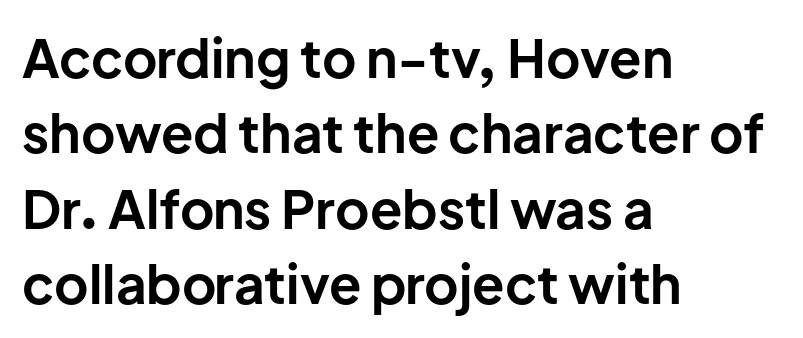
The image shows 53 px bold sans-serif type, upright; set left-aligned, normal line spacing (1.42x), normal letter spacing, not underlined; low stroke contrast and a medium x-height.
